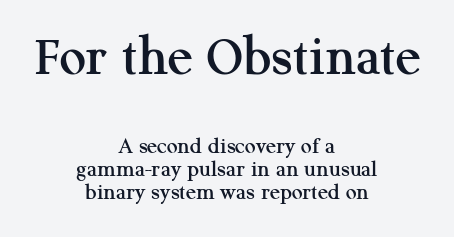
{"serif": "yes", "italic": "no", "width": "normal", "stroke_contrast": "medium", "x_height": "medium", "monospaced": "no", "underline": "no", "align": "center", "line_spacing": "tight", "line_spacing_ratio": 0.96, "letter_spacing": "normal", "letter_spacing_em": 0.0, "larger_block": "first", "size_ratio": 2.46, "glyph_px": 59}
